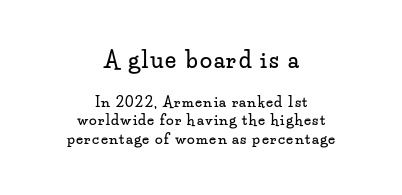
{"italic": "no", "underline": "no", "align": "center", "line_spacing": "normal", "line_spacing_ratio": 1.33, "larger_block": "first", "size_ratio": 1.57, "glyph_px": 22}
